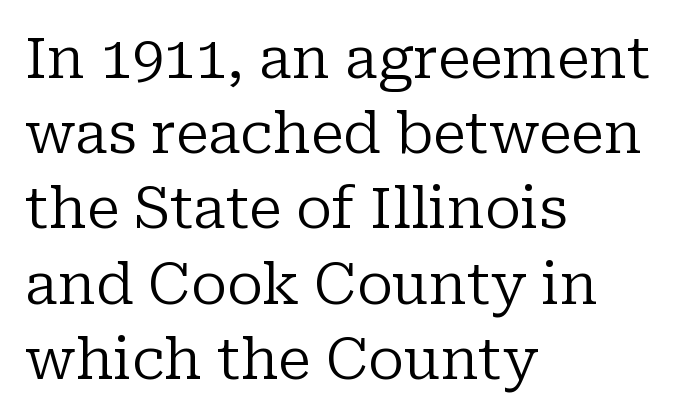
{"serif": "yes", "italic": "no", "bold": "no", "weight": "regular", "width": "normal", "stroke_contrast": "low", "x_height": "medium", "monospaced": "no", "underline": "no", "align": "left", "line_spacing": "normal", "line_spacing_ratio": 1.32, "letter_spacing": "normal", "letter_spacing_em": 0.0, "glyph_px": 57}
